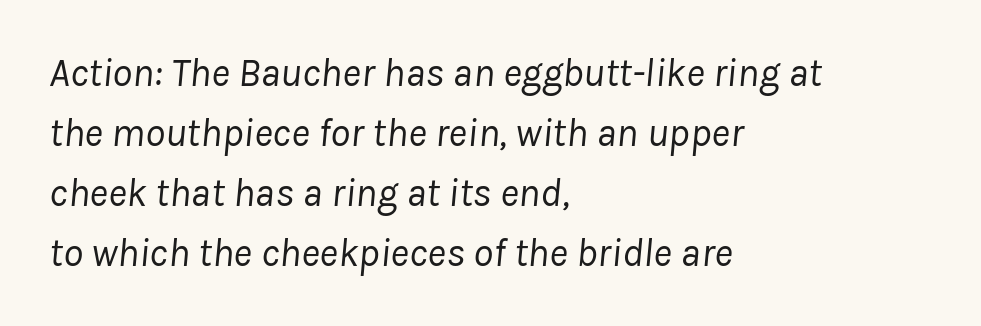
Q: Is the text bold? A: No.
Q: Is the text italic (slanted)? A: Yes, it leans right by about 8 degrees.
Q: Is the text underlined? A: No.
Q: How is the paragraph aligned? A: Left-aligned.
Q: Is the spacing between letters normal or unusually wide? A: Normal.
Q: Is the spacing between lines tight, normal or loose? A: Normal.
Q: Width (condensed, normal, or wide)? A: Normal.
Q: Stroke contrast? A: Low.
Q: x-height? A: Medium.
Q: Monospaced? A: No.
